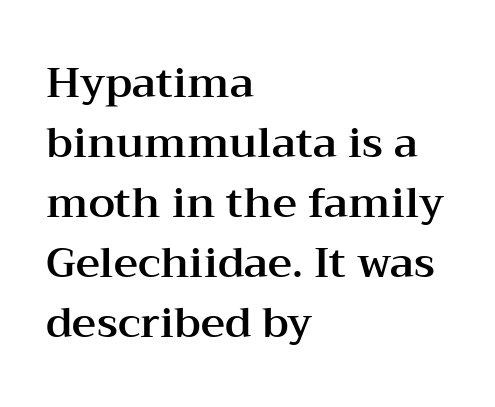
Q: Is the text italic (slanted)? A: No, it is upright.
Q: Is the typeface a serif or a sans-serif typeface? A: Serif.
Q: Is the text underlined? A: No.
Q: How is the paragraph aligned? A: Left-aligned.
Q: Is the spacing between letters normal or unusually wide? A: Normal.
Q: Is the spacing between lines tight, normal or loose? A: Normal.
Q: Width (condensed, normal, or wide)? A: Wide.
Q: Stroke contrast? A: Medium.
Q: x-height? A: Medium.
Q: Monospaced? A: No.
